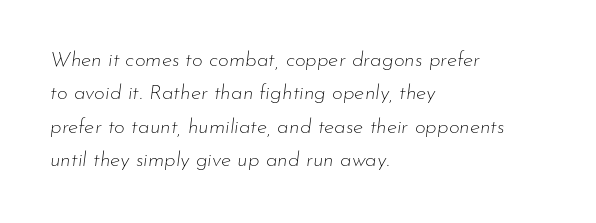
This sample keeps an unexceptional amount of space between lines. Leftover space on each line is placed entirely after the last word. The area under the type is left untouched. Stem width sits at or under what a default text font uses. Rendered with sloped, italic letterforms. Nobody touched the tracking dial on this one.
